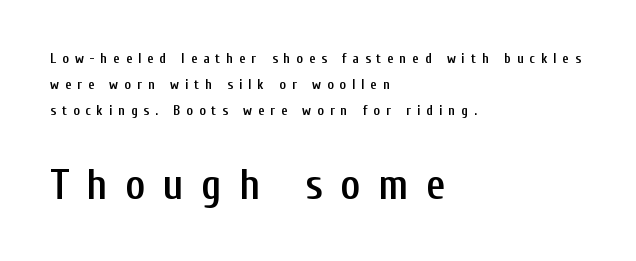
The string is rendered with underlining switched off. Posture: upright roman. Tracking value appears strongly positive — letters spread wide. Are there feet on the stems? There aren't — it's a sans. Caption: semibold face, moderately heavy strokes.
